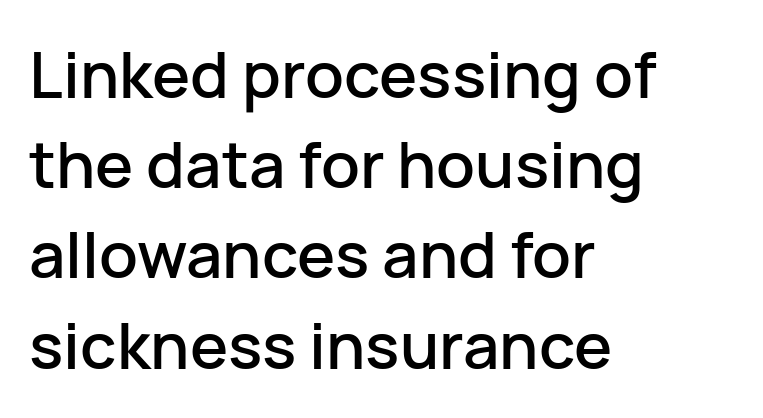
Q: Is the text italic (slanted)? A: No, it is upright.
Q: Is the typeface a serif or a sans-serif typeface? A: Sans-serif.
Q: Is the text underlined? A: No.
Q: How is the paragraph aligned? A: Left-aligned.
Q: Is the spacing between letters normal or unusually wide? A: Normal.
Q: Is the spacing between lines tight, normal or loose? A: Normal.
Q: Width (condensed, normal, or wide)? A: Normal.
Q: Stroke contrast? A: Low.
Q: x-height? A: Medium.
Q: Monospaced? A: No.
